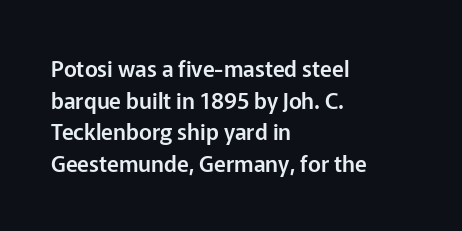
Ordinary non-slanted type is in use. Letter spacing: default. This sample is left-justified, so line endings fall wherever the words run out. Underline: absent. Successive baselines arrive at the customary interval.
